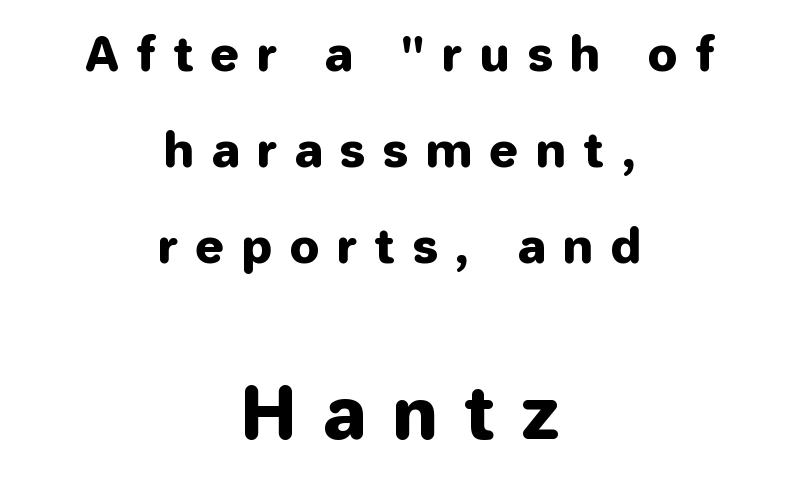
Q: Is the text italic (slanted)? A: No, it is upright.
Q: Is the typeface a serif or a sans-serif typeface? A: Sans-serif.
Q: Is the text underlined? A: No.
Q: How is the paragraph aligned? A: Centered.
Q: Is the spacing between letters normal or unusually wide? A: Unusually wide.
Q: Is the spacing between lines tight, normal or loose? A: Loose.
Q: Which block of text is set in a larger size, the first (top) or the second (bottom)? A: The second (bottom) one.
Q: Width (condensed, normal, or wide)? A: Normal.
Q: Stroke contrast? A: Low.
Q: x-height? A: Medium.
Q: Monospaced? A: No.
